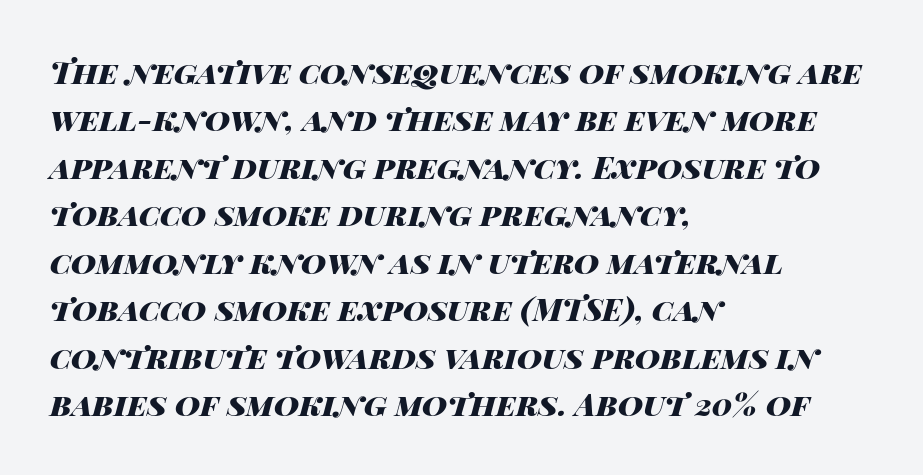
Q: Is the text bold? A: Yes.
Q: Is the text italic (slanted)? A: Yes, it leans right by about 14 degrees.
Q: Is the text underlined? A: No.
Q: How is the paragraph aligned? A: Left-aligned.
Q: Is the spacing between letters normal or unusually wide? A: Normal.
Q: Is the spacing between lines tight, normal or loose? A: Normal.
Q: Width (condensed, normal, or wide)? A: Wide.
Q: Stroke contrast? A: High.
Q: x-height? A: Large.
Q: Monospaced? A: No.
